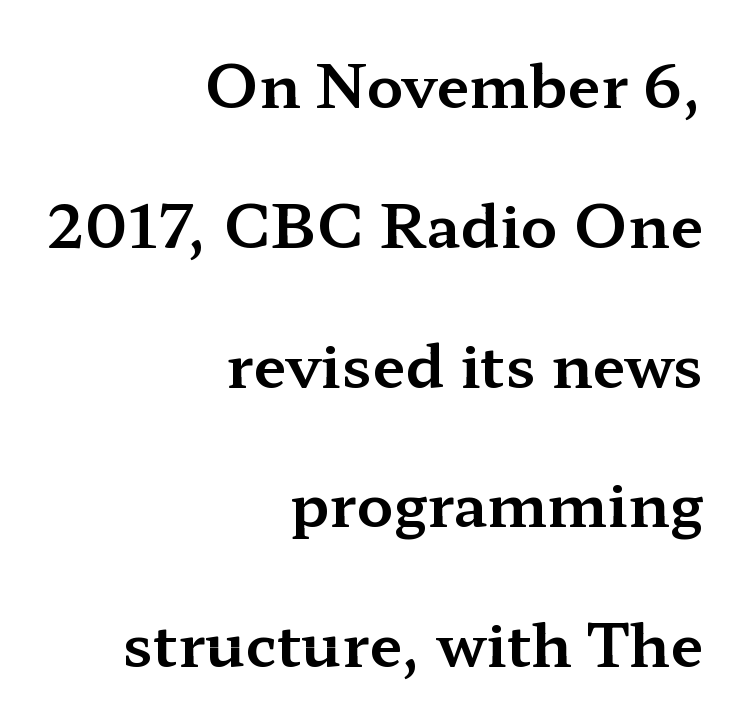
Q: Is the text italic (slanted)? A: No, it is upright.
Q: Is the typeface a serif or a sans-serif typeface? A: Serif.
Q: Is the text underlined? A: No.
Q: How is the paragraph aligned? A: Right-aligned.
Q: Is the spacing between letters normal or unusually wide? A: Normal.
Q: Is the spacing between lines tight, normal or loose? A: Loose.
Q: Width (condensed, normal, or wide)? A: Wide.
Q: Stroke contrast? A: Medium.
Q: x-height? A: Medium.
Q: Monospaced? A: No.
